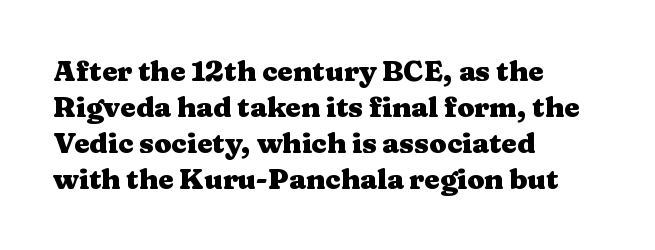
Does extra space separate the letters? No, they use regular spacing. The letters advance in unequal steps, a hallmark of proportional type. A typesetter would label this face a serif. The letters stand upright; this is a roman face. The words here are not underlined. Reading down the column, the eye jumps a familiar distance to each next line.
